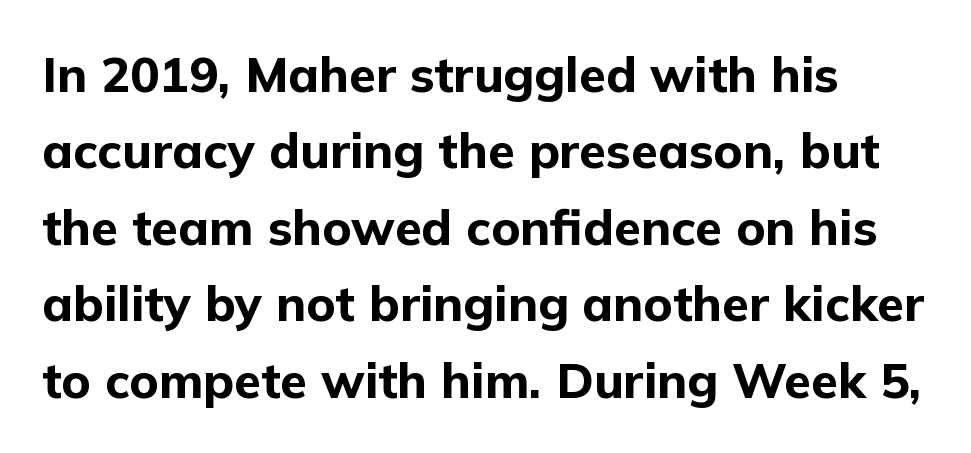
Q: Is the text bold? A: Yes.
Q: Is the text italic (slanted)? A: No, it is upright.
Q: Is the typeface a serif or a sans-serif typeface? A: Sans-serif.
Q: Is the text underlined? A: No.
Q: How is the paragraph aligned? A: Left-aligned.
Q: Is the spacing between letters normal or unusually wide? A: Normal.
Q: Is the spacing between lines tight, normal or loose? A: Normal.
Q: Width (condensed, normal, or wide)? A: Normal.
Q: Stroke contrast? A: Low.
Q: x-height? A: Medium.
Q: Monospaced? A: No.
